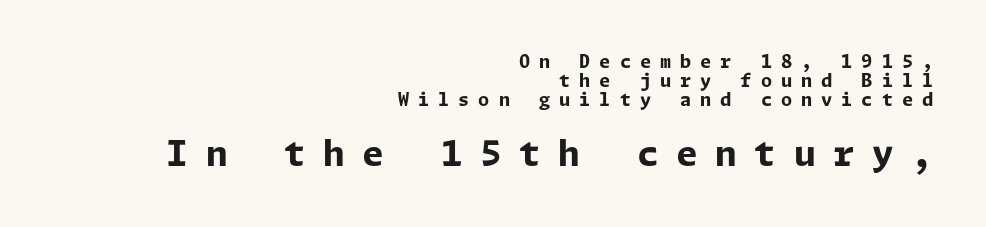
{"serif": "no", "italic": "no", "bold": "yes", "weight": "bold", "width": "normal", "stroke_contrast": "low", "x_height": "medium", "underline": "no", "align": "right", "line_spacing": "tight", "line_spacing_ratio": 1.05, "letter_spacing": "wide", "letter_spacing_em": 0.5, "larger_block": "second", "size_ratio": 1.94, "glyph_px": 35}
